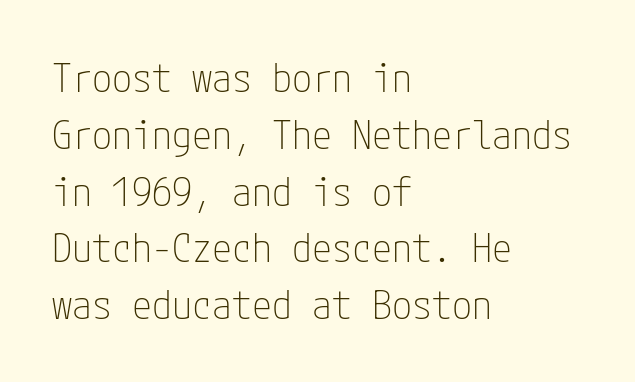
{"serif": "no", "italic": "no", "bold": "no", "weight": "thin", "width": "condensed", "stroke_contrast": "low", "x_height": "medium", "underline": "no", "align": "left", "line_spacing": "normal", "line_spacing_ratio": 1.42, "letter_spacing": "normal", "letter_spacing_em": 0.0, "glyph_px": 40}
